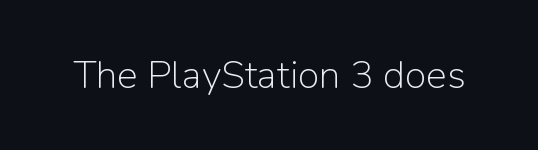
Q: Is the text bold? A: No.
Q: Is the text italic (slanted)? A: No, it is upright.
Q: Is the typeface a serif or a sans-serif typeface? A: Sans-serif.
Q: Is the text underlined? A: No.
Q: Is the spacing between letters normal or unusually wide? A: Normal.
Q: Width (condensed, normal, or wide)? A: Normal.
Q: Stroke contrast? A: Low.
Q: x-height? A: Medium.
Q: Monospaced? A: No.
